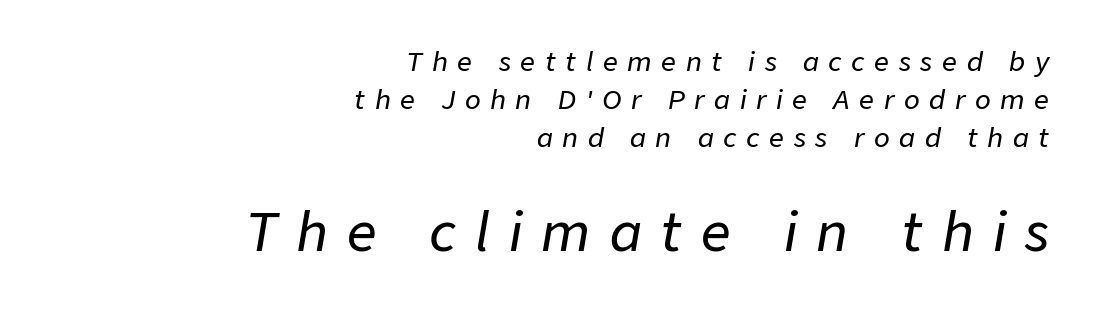
The image shows 52 px text type, italic (leaning right); set right-aligned, normal line spacing (1.46x), unusually wide letter spacing (+0.37 em), not underlined; the second (bottom) block is 2.0x larger; low stroke contrast and a medium x-height.
